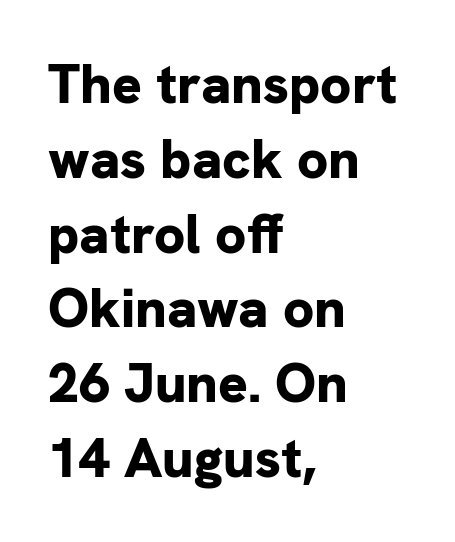
The image shows 55 px bold sans-serif type, upright; set left-aligned, normal line spacing (1.36x), normal letter spacing, not underlined; low stroke contrast and a medium x-height.
